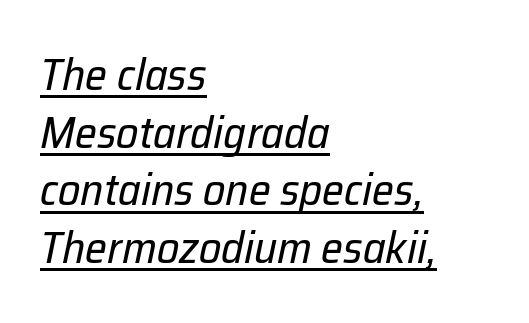
Does a line run under the words? Yes, clearly. Stems here are at most as thick as an everyday book face. Tracking here is standard; glyphs follow each other at the usual distance. Emphasis-style slanted type is in use. Horizontal bands of white between lines are of average thickness.
